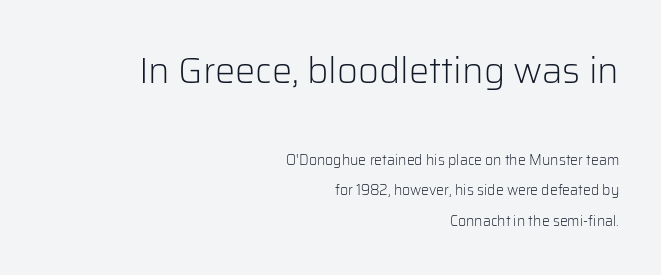
The image shows 36 px light sans-serif type, upright; set right-aligned, loose line spacing (2.17x), normal letter spacing, not underlined; the first (top) block is 2.57x larger; low stroke contrast and a medium x-height.
